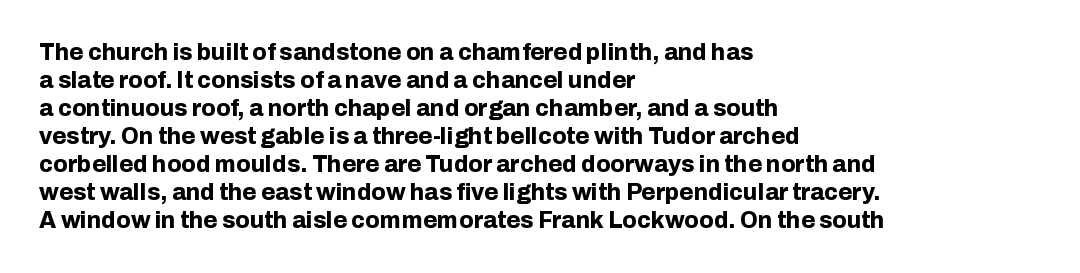
{"italic": "no", "bold": "yes", "underline": "no", "align": "left", "line_spacing_ratio": 1.22, "letter_spacing": "normal", "letter_spacing_em": 0.0, "glyph_px": 23}
